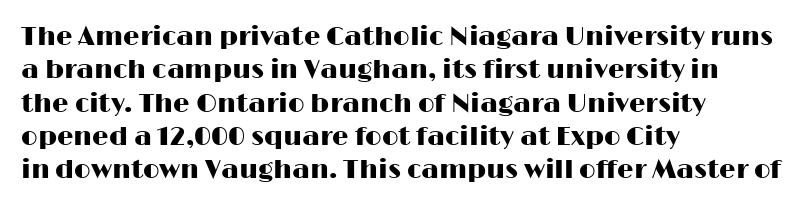
{"italic": "no", "underline": "no", "align": "left", "line_spacing": "normal", "line_spacing_ratio": 1.28, "letter_spacing": "normal", "letter_spacing_em": 0.0, "glyph_px": 26}
